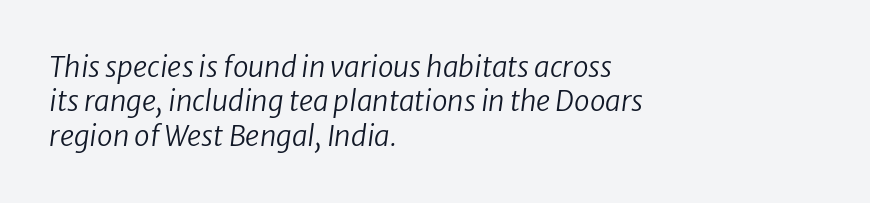
Words appear dense and cohesive because spacing is normal. Is this a heavy cut? Hardly; it is regular or lighter. The passage shown is typed in a proportional face where columns would drift. Horizontal alignment here is leftward, the default for most running prose. Looking at the ascenders, they clearly lean.
